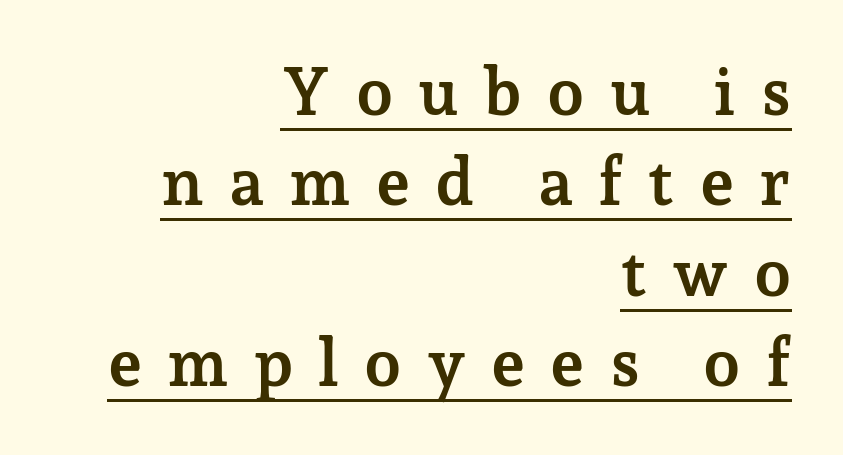
Q: Is the text bold? A: Yes.
Q: Is the text italic (slanted)? A: No, it is upright.
Q: Is the typeface a serif or a sans-serif typeface? A: Serif.
Q: Is the text underlined? A: Yes.
Q: How is the paragraph aligned? A: Right-aligned.
Q: Is the spacing between letters normal or unusually wide? A: Unusually wide.
Q: Is the spacing between lines tight, normal or loose? A: Normal.
Q: Width (condensed, normal, or wide)? A: Normal.
Q: Stroke contrast? A: Low.
Q: x-height? A: Medium.
Q: Monospaced? A: No.
